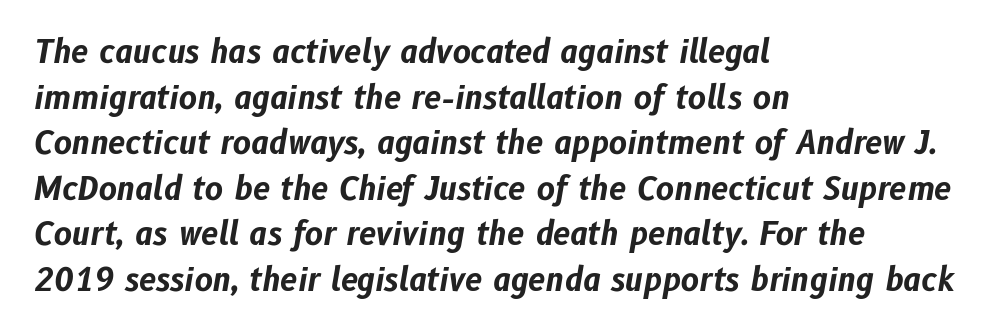
The image shows 31 px bold type, italic (leaning right); set left-aligned, normal line spacing (1.47x), normal letter spacing, not underlined; low stroke contrast and a medium x-height.
